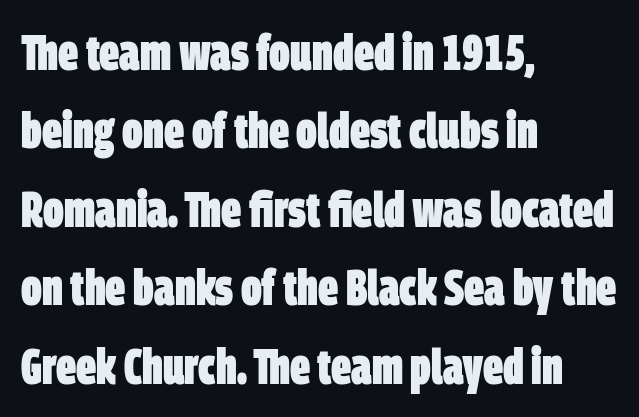
{"serif": "no", "bold": "yes", "weight": "heavy", "width": "condensed", "stroke_contrast": "low", "x_height": "large", "monospaced": "no", "underline": "no", "align": "left", "line_spacing": "normal", "line_spacing_ratio": 1.57, "letter_spacing": "normal", "letter_spacing_em": 0.0, "glyph_px": 50}
